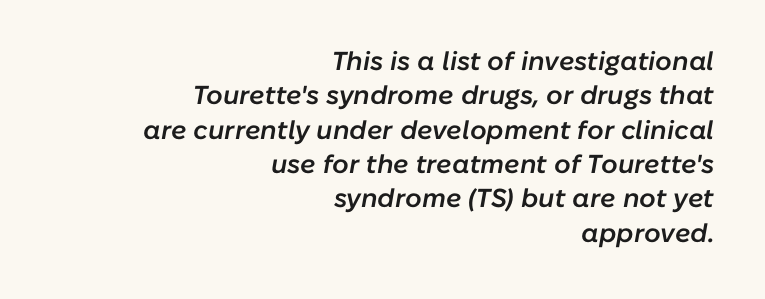
The image shows 26 px text type, italic (leaning right); set right-aligned, normal line spacing (1.32x), normal letter spacing, not underlined.
